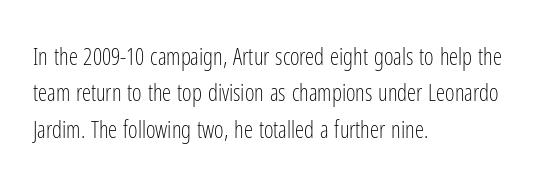
The image shows 23 px text type, upright; set left-aligned, normal line spacing (1.58x), normal letter spacing, not underlined.
